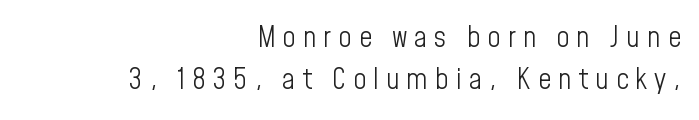
{"serif": "no", "italic": "no", "bold": "no", "weight": "light", "width": "condensed", "stroke_contrast": "low", "x_height": "medium", "monospaced": "no", "underline": "no", "align": "right", "line_spacing": "normal", "line_spacing_ratio": 1.45, "letter_spacing": "wide", "letter_spacing_em": 0.24, "glyph_px": 29}
